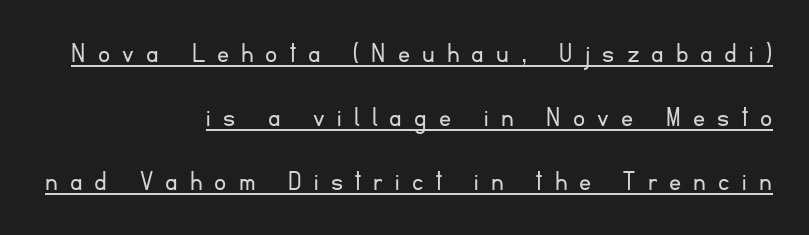
{"serif": "no", "italic": "no", "bold": "no", "weight": "light", "width": "normal", "stroke_contrast": "low", "x_height": "small", "monospaced": "no", "underline": "yes", "align": "right", "line_spacing": "loose", "line_spacing_ratio": 2.13, "letter_spacing": "wide", "letter_spacing_em": 0.41, "glyph_px": 30}
